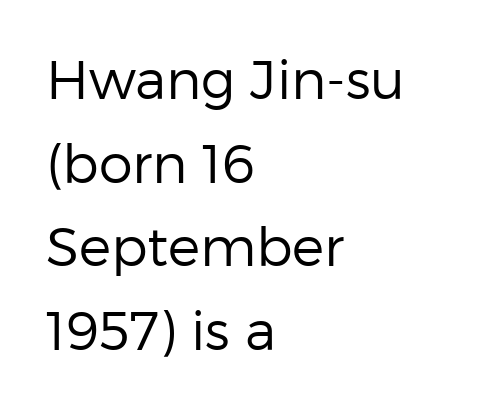
Q: Is the text bold? A: No.
Q: Is the text italic (slanted)? A: No, it is upright.
Q: Is the typeface a serif or a sans-serif typeface? A: Sans-serif.
Q: Is the text underlined? A: No.
Q: How is the paragraph aligned? A: Left-aligned.
Q: Is the spacing between letters normal or unusually wide? A: Normal.
Q: Is the spacing between lines tight, normal or loose? A: Normal.
Q: Width (condensed, normal, or wide)? A: Normal.
Q: Stroke contrast? A: Low.
Q: x-height? A: Medium.
Q: Monospaced? A: No.
